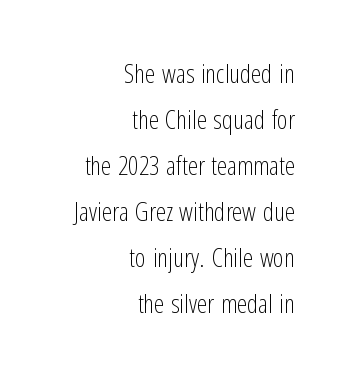
The image shows 26 px text type, upright; set right-aligned, line spacing 1.77x, normal letter spacing, not underlined.
